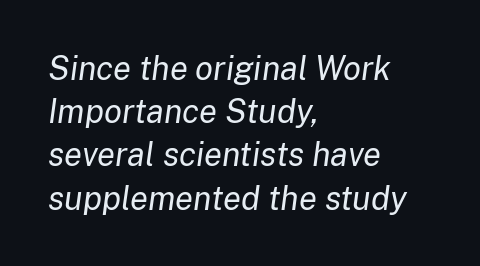
The image shows 33 px regular-weight type, italic (leaning right); set left-aligned, normal line spacing (1.31x), normal letter spacing, not underlined; low stroke contrast and a medium x-height.
